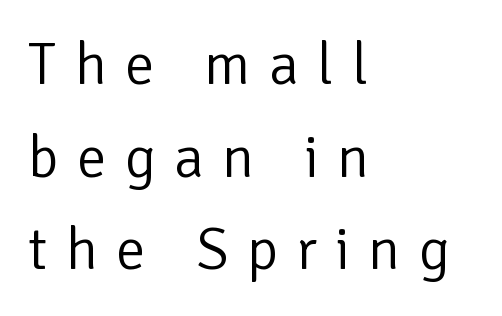
Q: Is the text bold? A: No.
Q: Is the text italic (slanted)? A: No, it is upright.
Q: Is the typeface a serif or a sans-serif typeface? A: Sans-serif.
Q: Is the text underlined? A: No.
Q: How is the paragraph aligned? A: Left-aligned.
Q: Is the spacing between letters normal or unusually wide? A: Unusually wide.
Q: Is the spacing between lines tight, normal or loose? A: Normal.
Q: Width (condensed, normal, or wide)? A: Normal.
Q: Stroke contrast? A: Low.
Q: x-height? A: Medium.
Q: Monospaced? A: No.
